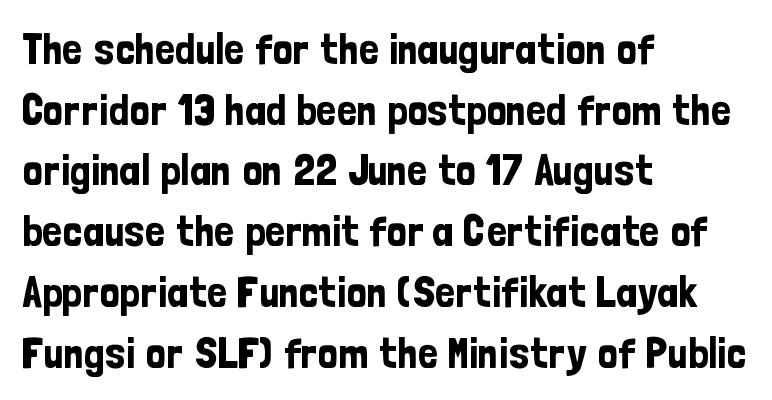
The image shows 44 px condensed sans-serif type, upright; set left-aligned, normal line spacing (1.38x), normal letter spacing, not underlined; low stroke contrast and a medium x-height.
